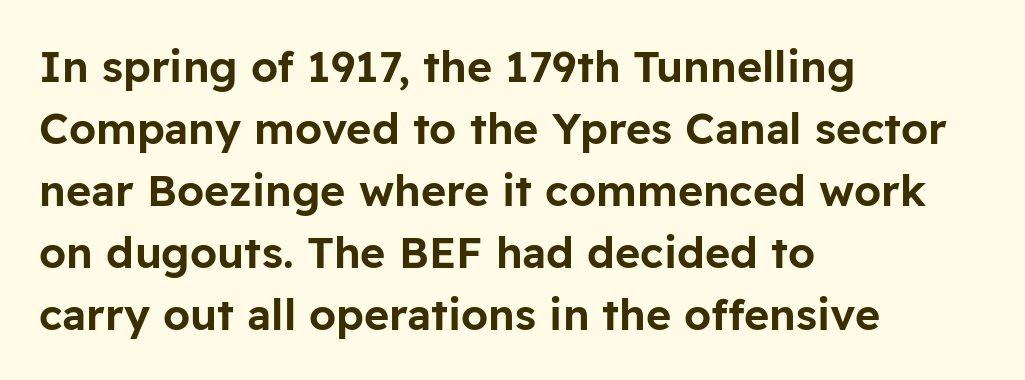
{"serif": "no", "italic": "no", "width": "normal", "stroke_contrast": "low", "x_height": "medium", "monospaced": "no", "underline": "no", "align": "left", "line_spacing": "normal", "line_spacing_ratio": 1.44, "letter_spacing": "normal", "letter_spacing_em": 0.0, "glyph_px": 43}
